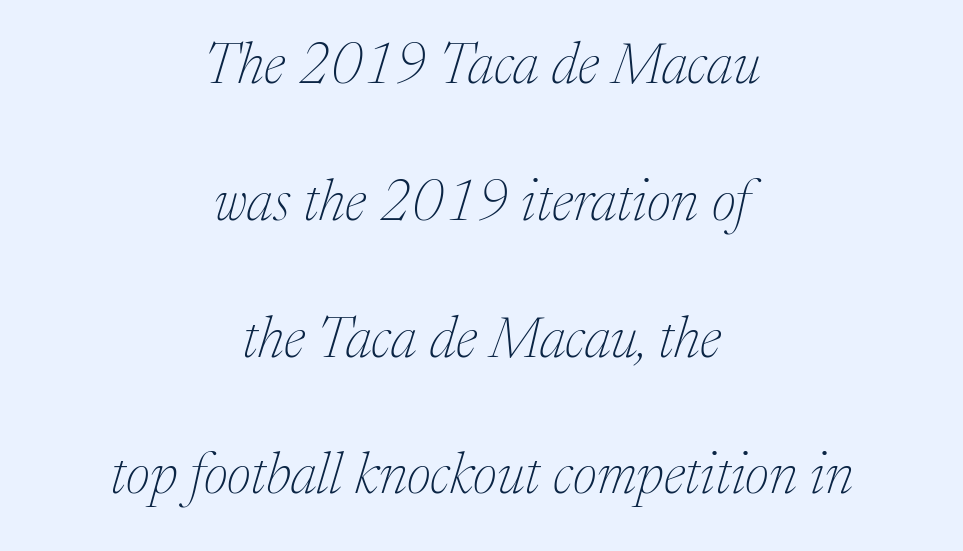
Q: Is the text bold? A: No.
Q: Is the text italic (slanted)? A: Yes, it leans right by about 17 degrees.
Q: Is the typeface a serif or a sans-serif typeface? A: Serif.
Q: Is the text underlined? A: No.
Q: How is the paragraph aligned? A: Centered.
Q: Is the spacing between letters normal or unusually wide? A: Normal.
Q: Is the spacing between lines tight, normal or loose? A: Loose.
Q: Width (condensed, normal, or wide)? A: Normal.
Q: Stroke contrast? A: Medium.
Q: x-height? A: Medium.
Q: Monospaced? A: No.
